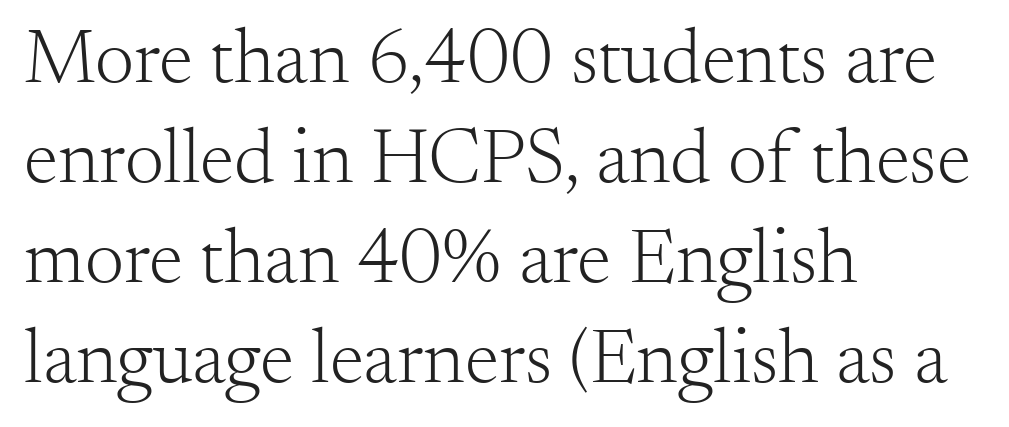
Summary of vertical rhythm: regular, with standard interline spacing. In terms of posture, this sample is upright. The passage shown is typeset with a serif family. You could call the tracking neutral — neither tight nor loose. You could not count columns in this text — the font is proportionally spaced.
